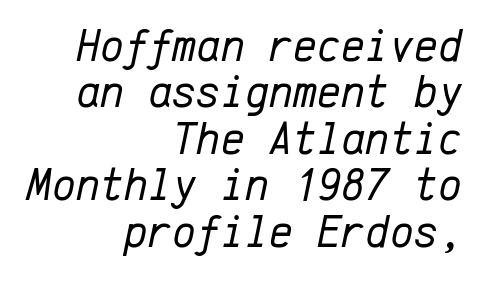
{"italic": "yes", "lean": "right", "slant_degrees": 12, "bold": "no", "weight": "regular", "width": "normal", "stroke_contrast": "low", "x_height": "medium", "monospaced": "yes", "underline": "no", "align": "right", "line_spacing": "tight", "line_spacing_ratio": 1.01, "letter_spacing": "normal", "letter_spacing_em": 0.0, "glyph_px": 46}
